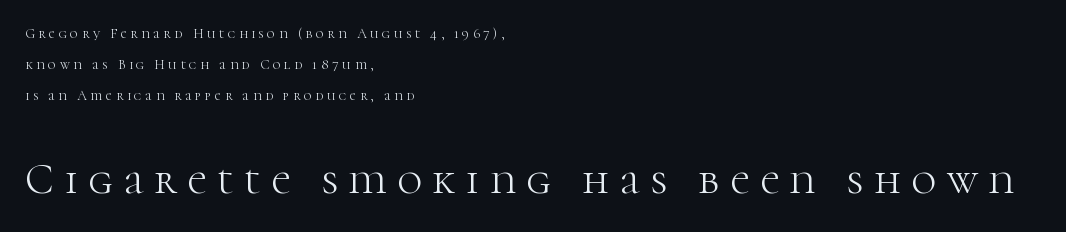
{"serif": "yes", "italic": "no", "bold": "no", "weight": "light", "width": "normal", "stroke_contrast": "high", "x_height": "medium", "monospaced": "no", "underline": "no", "align": "left", "line_spacing": "loose", "line_spacing_ratio": 2.23, "letter_spacing": "wide", "letter_spacing_em": 0.25, "larger_block": "second", "size_ratio": 3.07, "glyph_px": 43}
